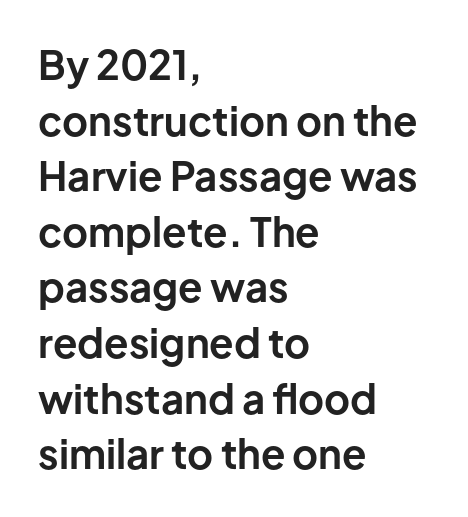
The image shows 40 px bold sans-serif type, upright; set left-aligned, normal line spacing (1.39x), normal letter spacing, not underlined; low stroke contrast and a medium x-height.
